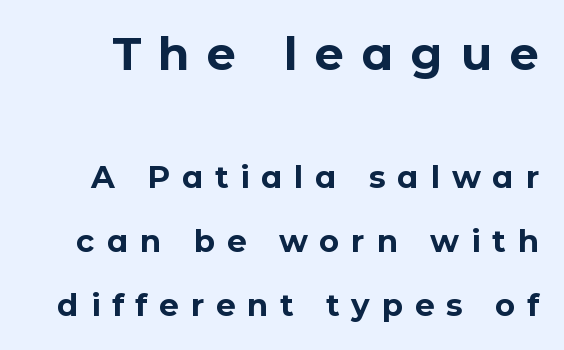
Q: Is the text bold? A: Yes.
Q: Is the text italic (slanted)? A: No, it is upright.
Q: Is the typeface a serif or a sans-serif typeface? A: Sans-serif.
Q: Is the text underlined? A: No.
Q: Is the spacing between letters normal or unusually wide? A: Unusually wide.
Q: Is the spacing between lines tight, normal or loose? A: Loose.
Q: Which block of text is set in a larger size, the first (top) or the second (bottom)? A: The first (top) one.
Q: Width (condensed, normal, or wide)? A: Normal.
Q: Stroke contrast? A: Low.
Q: x-height? A: Medium.
Q: Monospaced? A: No.
